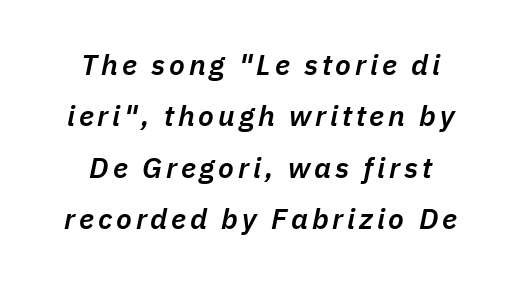
Q: Is the text bold? A: Semi-bold.
Q: Is the text italic (slanted)? A: Yes, it leans right by about 11 degrees.
Q: Is the text underlined? A: No.
Q: How is the paragraph aligned? A: Centered.
Q: Width (condensed, normal, or wide)? A: Normal.
Q: Stroke contrast? A: Low.
Q: x-height? A: Medium.
Q: Monospaced? A: No.
